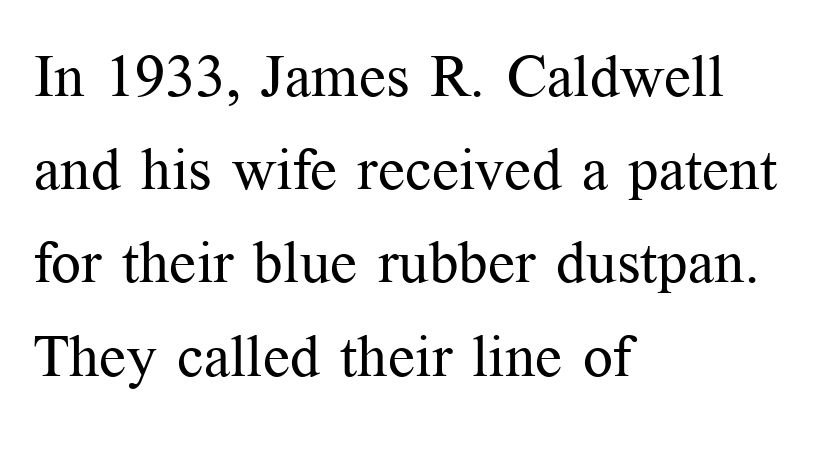
Q: Is the text bold? A: No.
Q: Is the text italic (slanted)? A: No, it is upright.
Q: Is the typeface a serif or a sans-serif typeface? A: Serif.
Q: Is the text underlined? A: No.
Q: How is the paragraph aligned? A: Left-aligned.
Q: Is the spacing between letters normal or unusually wide? A: Normal.
Q: Is the spacing between lines tight, normal or loose? A: Normal.
Q: Width (condensed, normal, or wide)? A: Normal.
Q: Stroke contrast? A: Medium.
Q: x-height? A: Medium.
Q: Monospaced? A: No.
